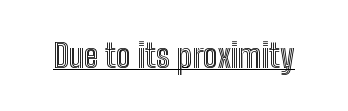
Ascenders rise straight up at ninety degrees. A typographer would call this underscored text. The letters advance in unequal steps, a hallmark of proportional type. Letter spacing: default.
